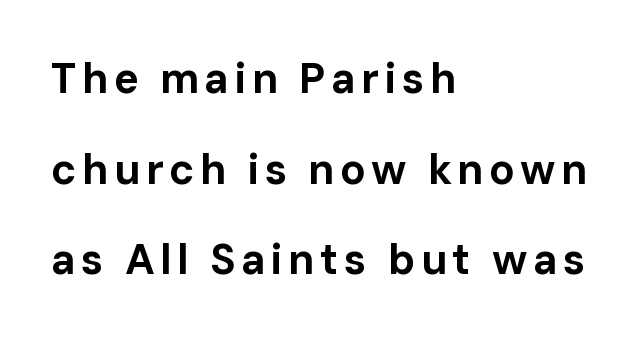
{"serif": "no", "italic": "no", "bold": "yes", "weight": "bold", "width": "normal", "stroke_contrast": "low", "x_height": "medium", "monospaced": "no", "underline": "no", "align": "left", "line_spacing": "loose", "line_spacing_ratio": 2.16, "glyph_px": 42}
